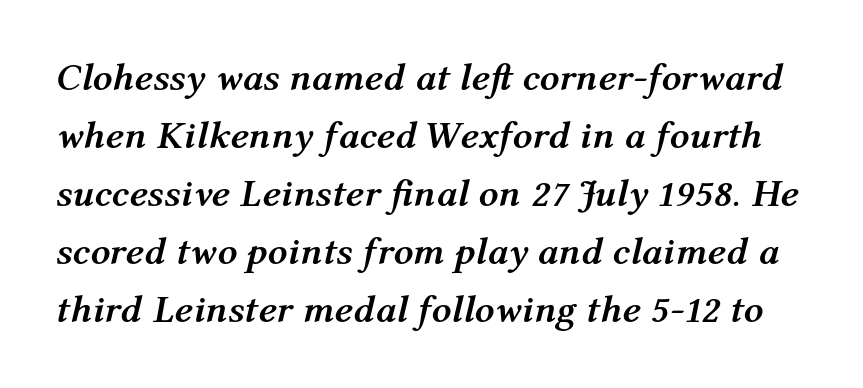
The image shows 39 px semibold type, italic (leaning right); set normal line spacing (1.49x), normal letter spacing, not underlined; medium stroke contrast and a medium x-height.
